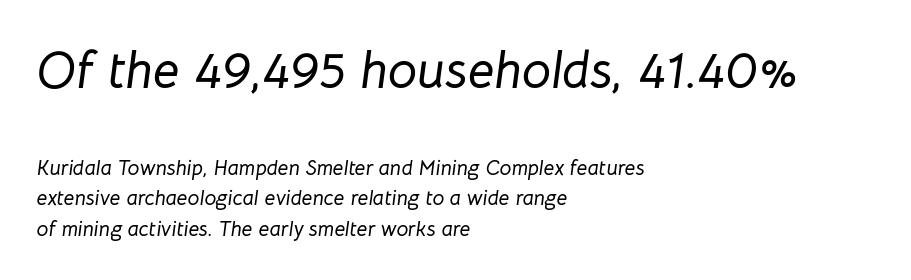
Q: Is the text italic (slanted)? A: Yes, it leans right by about 8 degrees.
Q: Is the text underlined? A: No.
Q: How is the paragraph aligned? A: Left-aligned.
Q: Is the spacing between letters normal or unusually wide? A: Normal.
Q: Is the spacing between lines tight, normal or loose? A: Normal.
Q: Which block of text is set in a larger size, the first (top) or the second (bottom)? A: The first (top) one.
Q: Width (condensed, normal, or wide)? A: Normal.
Q: Stroke contrast? A: Low.
Q: x-height? A: Medium.
Q: Monospaced? A: No.
